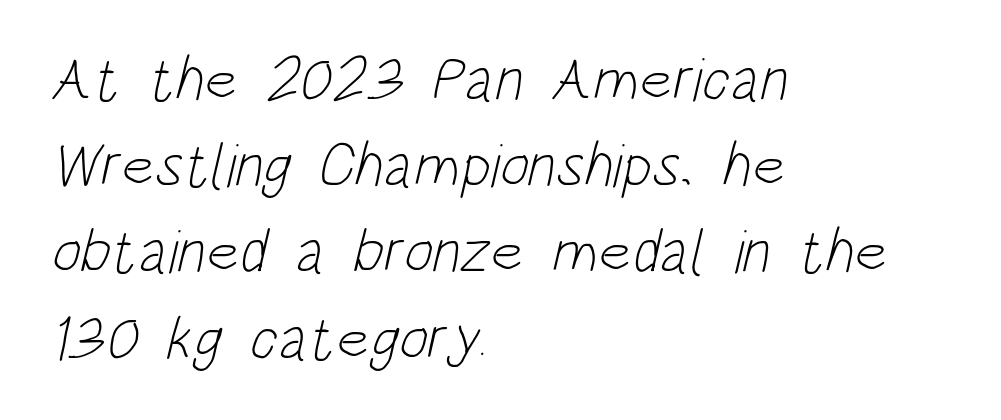
{"serif": "no", "bold": "no", "weight": "light", "width": "condensed", "stroke_contrast": "low", "x_height": "large", "monospaced": "no", "underline": "no", "align": "left", "line_spacing": "normal", "line_spacing_ratio": 1.39, "letter_spacing": "normal", "letter_spacing_em": 0.0, "glyph_px": 62}
